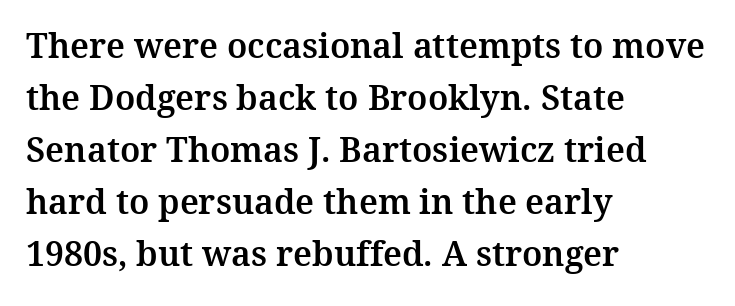
The image shows 34 px serif type, upright; set left-aligned, normal line spacing (1.53x), normal letter spacing, not underlined; medium stroke contrast and a medium x-height.
